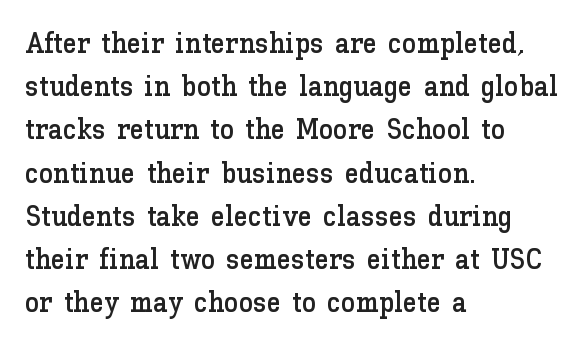
The gap between lines stays unmarked. Honestly, the row spacing looks completely unremarkable. The letters stand straight up with perfectly vertical stems. Casual observation: everything's shoved over to the left. The tracking reads as untouched default to a designer's eye. Proportional: the letters do not fall into vertical columns.
